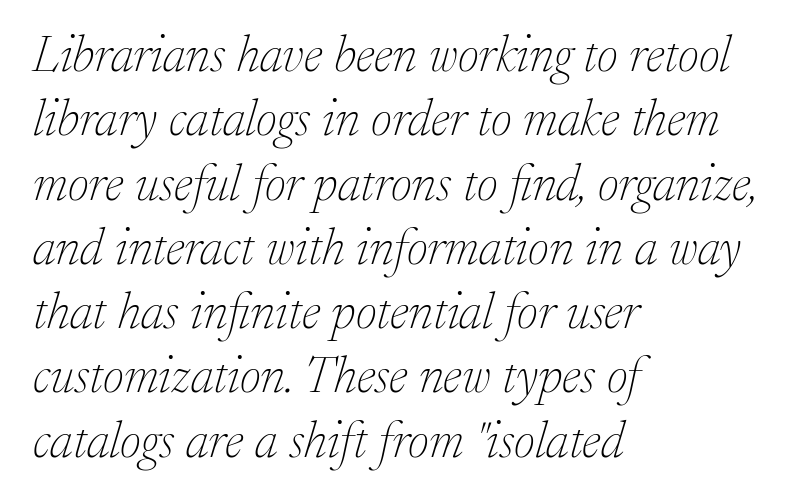
{"serif": "yes", "italic": "yes", "lean": "right", "slant_degrees": 17, "bold": "no", "weight": "thin", "width": "normal", "stroke_contrast": "low", "x_height": "medium", "monospaced": "no", "underline": "no", "align": "left", "line_spacing": "normal", "line_spacing_ratio": 1.26, "letter_spacing": "normal", "letter_spacing_em": 0.0, "glyph_px": 51}
